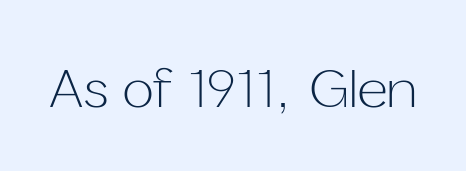
The image shows 52 px light sans-serif type, upright; set normal letter spacing, not underlined; low stroke contrast and a medium x-height.
